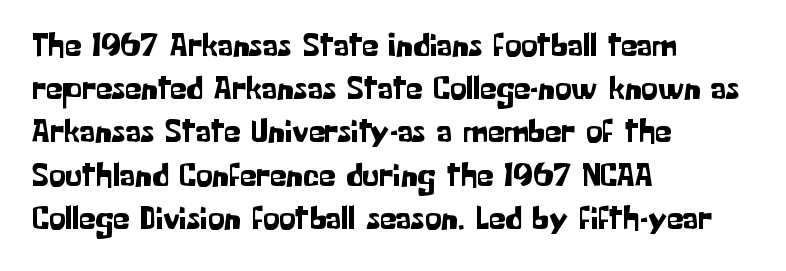
Q: Is the text italic (slanted)? A: No, it is upright.
Q: Is the typeface a serif or a sans-serif typeface? A: Sans-serif.
Q: Is the text underlined? A: No.
Q: How is the paragraph aligned? A: Left-aligned.
Q: Is the spacing between letters normal or unusually wide? A: Normal.
Q: Is the spacing between lines tight, normal or loose? A: Normal.
Q: Width (condensed, normal, or wide)? A: Normal.
Q: Stroke contrast? A: Low.
Q: x-height? A: Medium.
Q: Monospaced? A: No.
